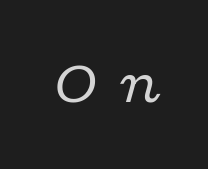
The image shows 62 px regular-weight, wide serif type, italic (leaning right); set unusually wide letter spacing (+0.32 em), not underlined; low stroke contrast and a medium x-height.
